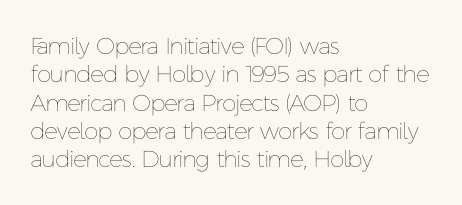
{"italic": "no", "bold": "no", "underline": "no", "align": "left", "line_spacing_ratio": 1.23, "letter_spacing": "normal", "letter_spacing_em": 0.0, "glyph_px": 23}
